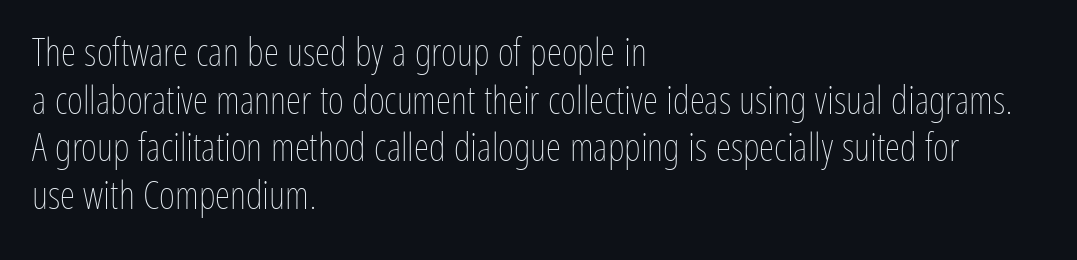
Tracking value appears to be zero — textbook default spacing. Notice how the stems are strictly vertical — no italics here. Descenders are the only things crossing below the line. Horizontal alignment here is leftward, the default for most running prose.
